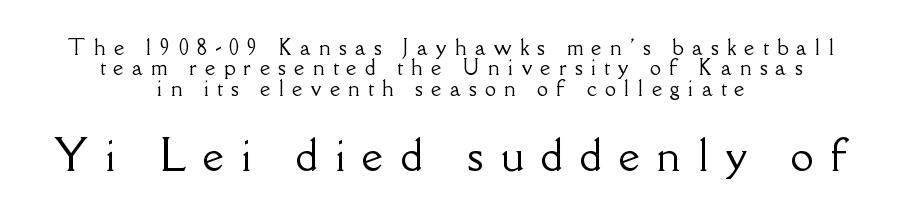
{"serif": "yes", "italic": "no", "width": "normal", "stroke_contrast": "low", "x_height": "small", "monospaced": "no", "underline": "no", "align": "center", "line_spacing": "tight", "line_spacing_ratio": 1.02, "letter_spacing": "wide", "letter_spacing_em": 0.42, "larger_block": "second", "size_ratio": 2.05, "glyph_px": 41}
